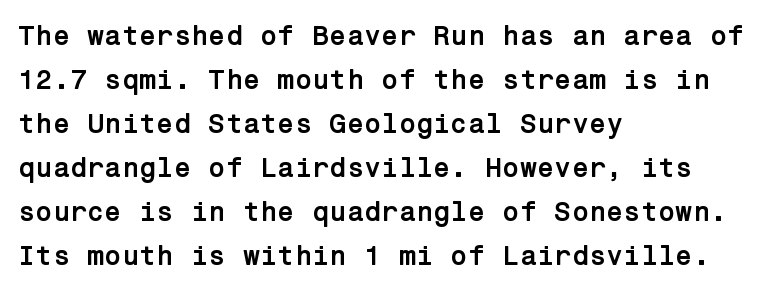
Q: Is the text bold? A: Yes.
Q: Is the text italic (slanted)? A: No, it is upright.
Q: Is the typeface a serif or a sans-serif typeface? A: Sans-serif.
Q: Is the text underlined? A: No.
Q: How is the paragraph aligned? A: Left-aligned.
Q: Is the spacing between letters normal or unusually wide? A: Normal.
Q: Is the spacing between lines tight, normal or loose? A: Normal.
Q: Width (condensed, normal, or wide)? A: Normal.
Q: Stroke contrast? A: Low.
Q: x-height? A: Medium.
